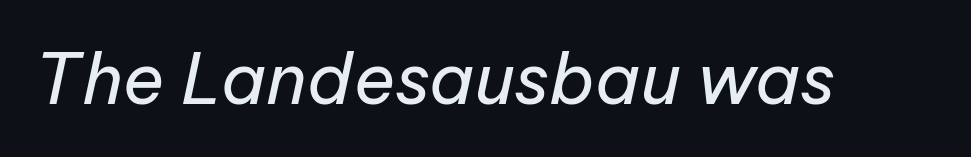
The image shows 70 px regular-weight type, italic (leaning right); set normal letter spacing, not underlined; low stroke contrast and a medium x-height.
